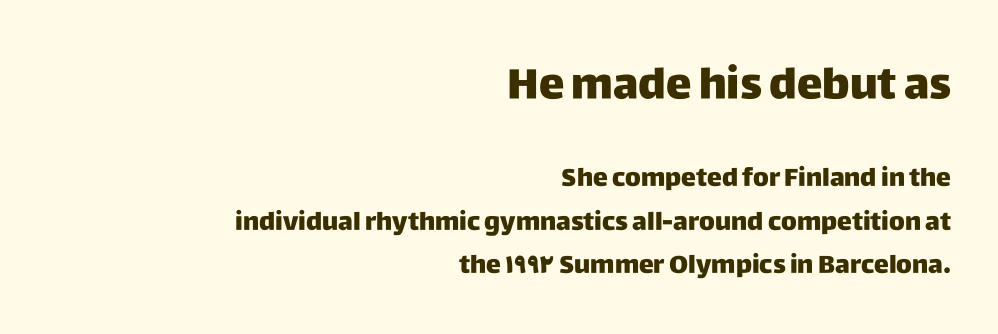
A bare baseline throughout the passage. Grotesque or geometric, the face here clearly has no serifs. Line endings align vertically; line beginnings do not. The rendering keeps characters at their native spacing.
